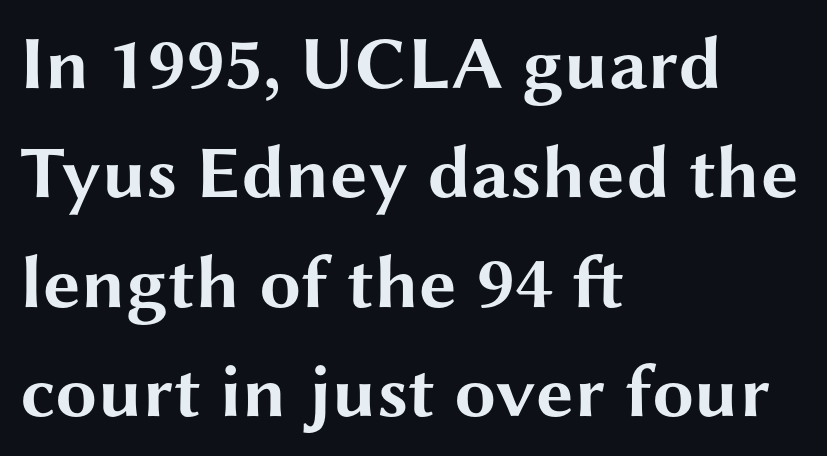
Q: Is the text bold? A: Yes.
Q: Is the text italic (slanted)? A: No, it is upright.
Q: Is the typeface a serif or a sans-serif typeface? A: Sans-serif.
Q: Is the text underlined? A: No.
Q: How is the paragraph aligned? A: Left-aligned.
Q: Is the spacing between letters normal or unusually wide? A: Normal.
Q: Is the spacing between lines tight, normal or loose? A: Normal.
Q: Width (condensed, normal, or wide)? A: Wide.
Q: Stroke contrast? A: Medium.
Q: x-height? A: Medium.
Q: Monospaced? A: No.
